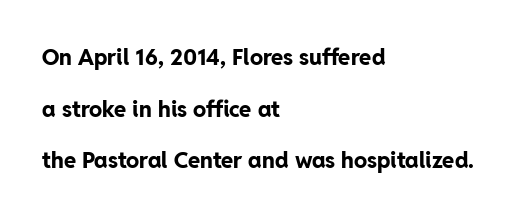
Q: Is the text bold? A: Yes.
Q: Is the text italic (slanted)? A: No, it is upright.
Q: Is the text underlined? A: No.
Q: How is the paragraph aligned? A: Left-aligned.
Q: Is the spacing between letters normal or unusually wide? A: Normal.
Q: Is the spacing between lines tight, normal or loose? A: Loose.
